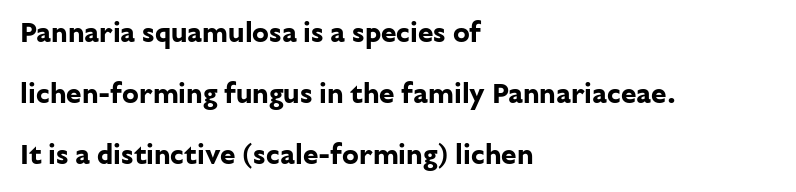
This sample has the flowing, uneven cadence of proportional lettering. Leading: increased. The baseline area is clear. Ordinary non-slanted type is in use. Letter spacing: default. Line beginnings align vertically; line endings do not.
